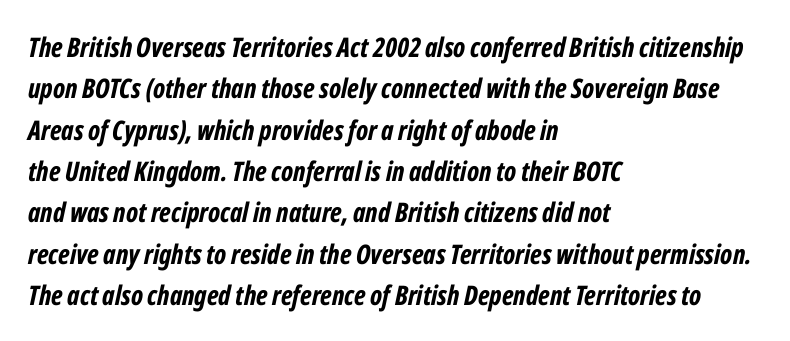
{"italic": "yes", "lean": "right", "slant_degrees": 12, "bold": "yes", "underline": "no", "align": "left", "line_spacing": "normal", "line_spacing_ratio": 1.53, "letter_spacing": "normal", "letter_spacing_em": 0.0, "glyph_px": 27}
